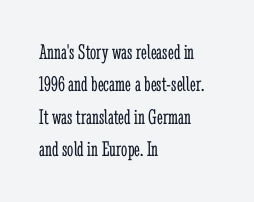
Does extra space separate the letters? No, they use regular spacing. Compared with a typical body face, this is equally light or lighter still. Casual observation: everything's shoved over to the left. This sample keeps an unexceptional amount of space between lines.
